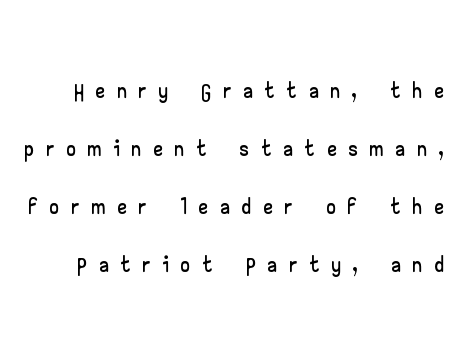
Grotesque or geometric, the face here clearly has no serifs. No word sits above an underline. Notice how the stems are strictly vertical — no italics here. Note the varied advance widths — an 'i' is clearly narrower than an 'm'. The tracking jumps out immediately: characters are airy and widely separated.
